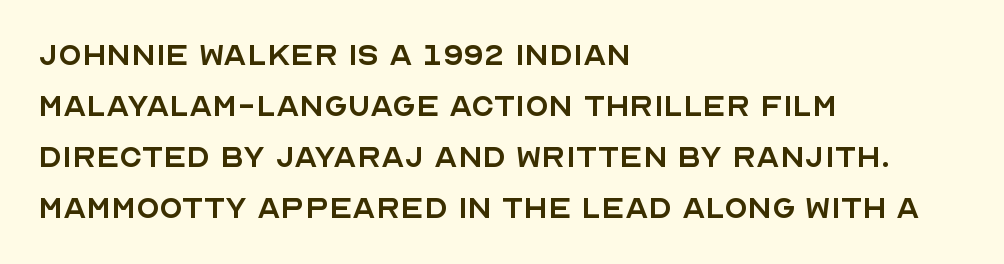
The image shows 38 px regular-weight sans-serif type, upright; set left-aligned, normal line spacing (1.34x), normal letter spacing, not underlined; a large x-height.
